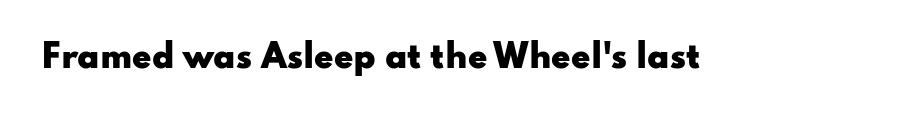
{"serif": "no", "italic": "no", "bold": "yes", "weight": "heavy", "width": "wide", "stroke_contrast": "low", "x_height": "small", "monospaced": "no", "underline": "no", "letter_spacing": "normal", "letter_spacing_em": 0.0, "glyph_px": 31}
